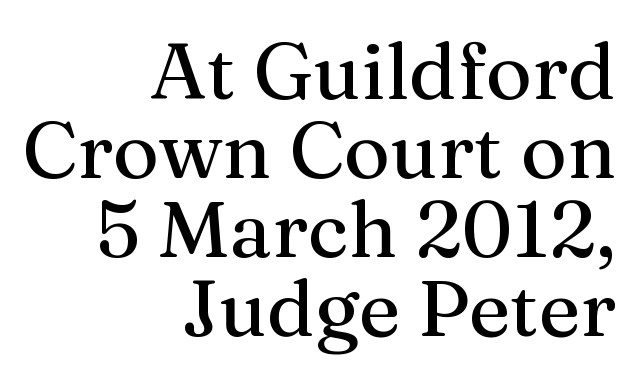
{"serif": "yes", "italic": "no", "width": "normal", "stroke_contrast": "medium", "x_height": "medium", "monospaced": "no", "underline": "no", "align": "right", "line_spacing": "tight", "line_spacing_ratio": 1.0, "letter_spacing": "normal", "letter_spacing_em": 0.0, "glyph_px": 79}
